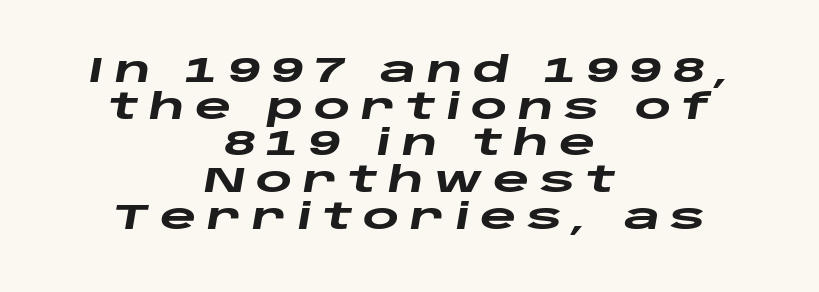
The image shows 35 px heavy, wide type, italic (leaning right); set centered, tight line spacing (1.05x), unusually wide letter spacing (+0.3 em), not underlined; low stroke contrast and a large x-height.
